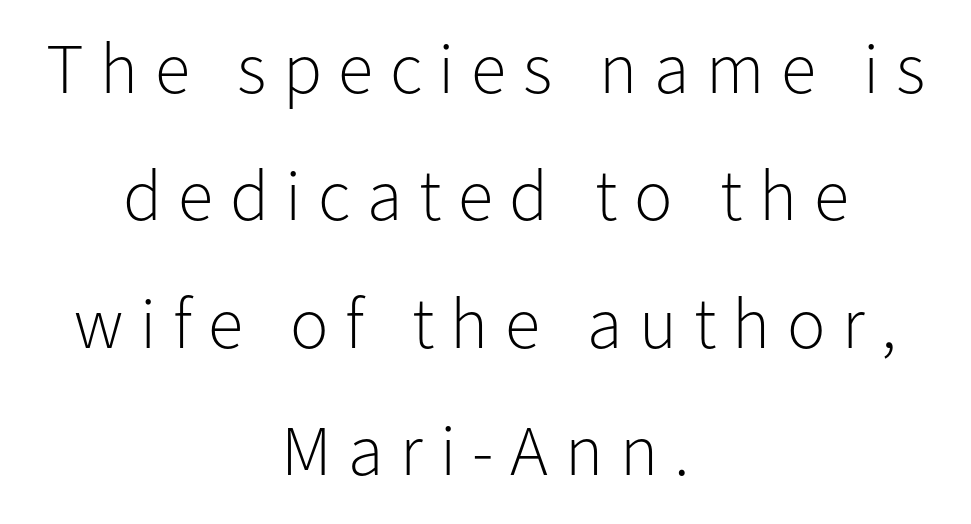
The image shows 72 px light sans-serif type, upright; set centered, line spacing 1.77x, unusually wide letter spacing (+0.23 em), not underlined; low stroke contrast and a medium x-height.
